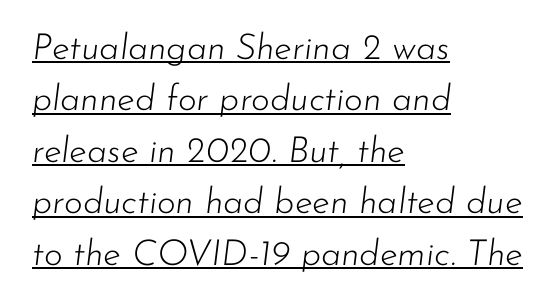
The image shows 36 px light type, italic (leaning right); set left-aligned, normal line spacing (1.43x), normal letter spacing, underlined; low stroke contrast and a small x-height.
